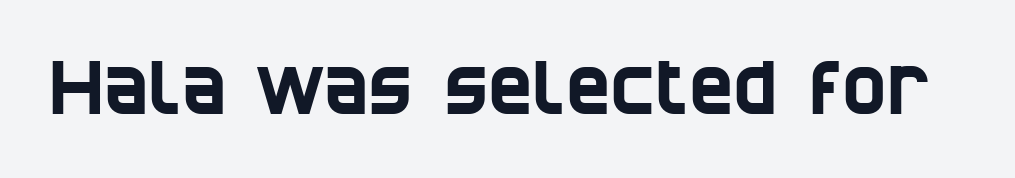
The image shows 75 px condensed sans-serif type; set normal letter spacing, not underlined; low stroke contrast and a large x-height.
